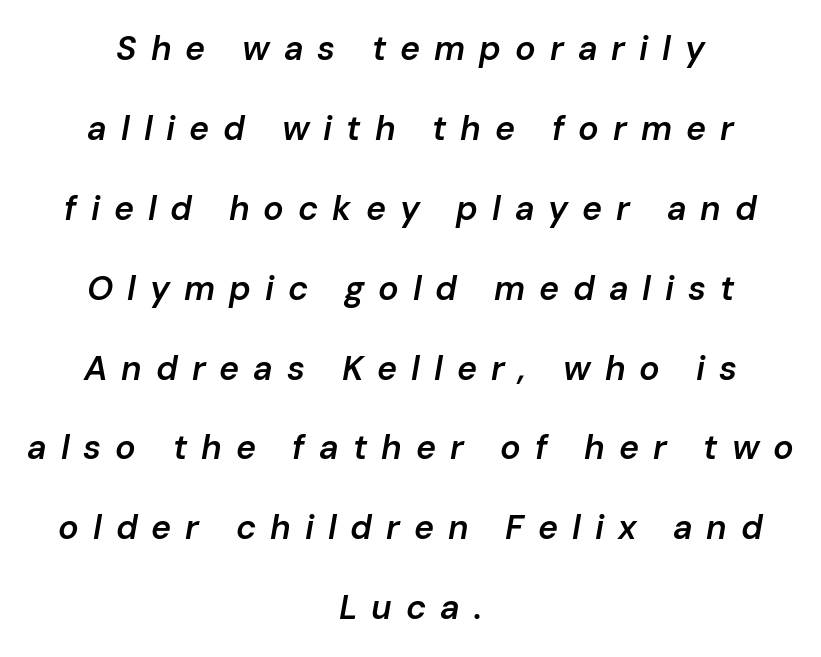
Q: Is the text bold? A: Semi-bold.
Q: Is the text italic (slanted)? A: Yes, it leans right by about 10 degrees.
Q: Is the text underlined? A: No.
Q: How is the paragraph aligned? A: Centered.
Q: Is the spacing between letters normal or unusually wide? A: Unusually wide.
Q: Is the spacing between lines tight, normal or loose? A: Loose.
Q: Width (condensed, normal, or wide)? A: Normal.
Q: Stroke contrast? A: Low.
Q: x-height? A: Medium.
Q: Monospaced? A: No.
